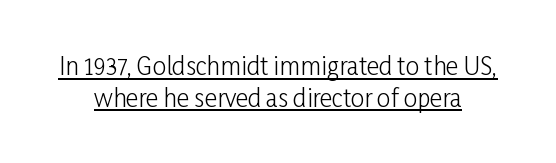
Q: Is the text bold? A: No.
Q: Is the text italic (slanted)? A: No, it is upright.
Q: Is the text underlined? A: Yes.
Q: Is the spacing between letters normal or unusually wide? A: Normal.
Q: Is the spacing between lines tight, normal or loose? A: Normal.
